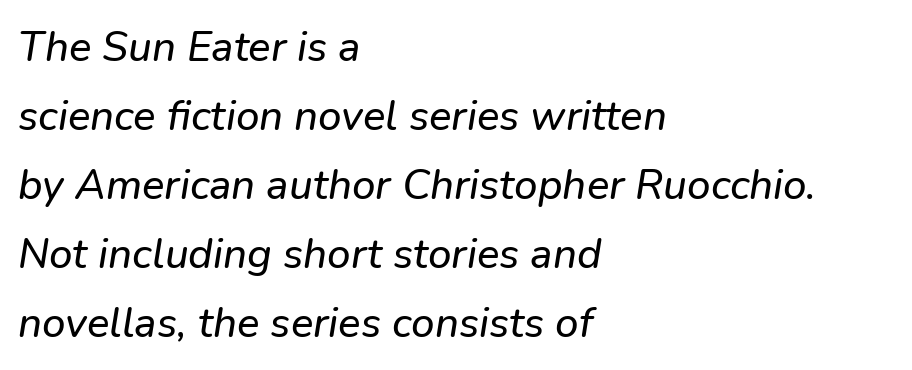
Q: Is the typeface a serif or a sans-serif typeface? A: Sans-serif.
Q: Is the text underlined? A: No.
Q: How is the paragraph aligned? A: Left-aligned.
Q: Is the spacing between letters normal or unusually wide? A: Normal.
Q: Is the spacing between lines tight, normal or loose? A: Normal.
Q: Width (condensed, normal, or wide)? A: Normal.
Q: Stroke contrast? A: Low.
Q: x-height? A: Medium.
Q: Monospaced? A: No.
